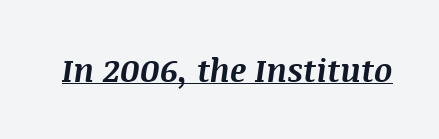
The image shows 32 px bold type, italic (leaning right); set normal letter spacing, underlined; medium stroke contrast and a large x-height.
